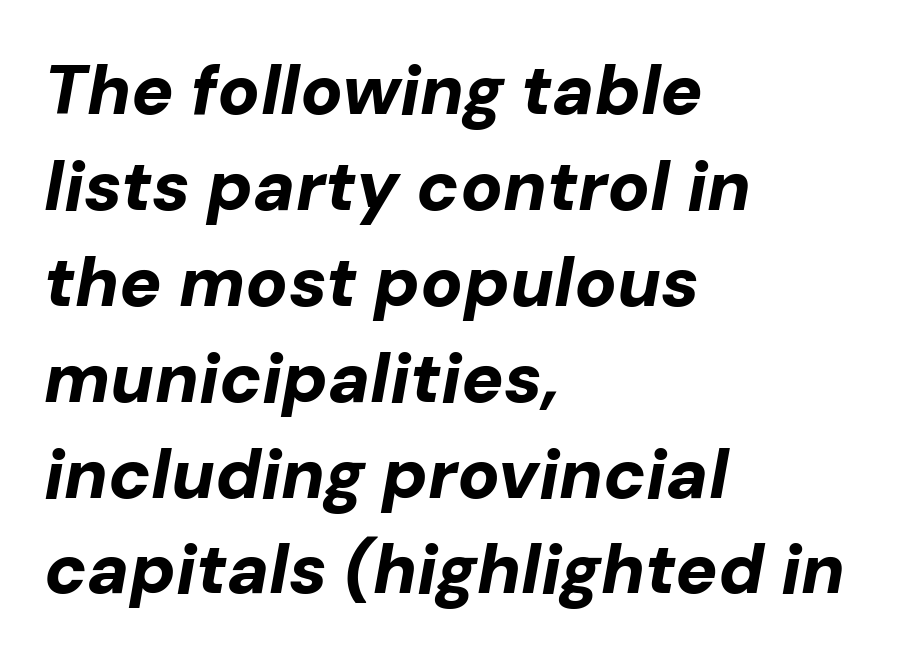
Typesetter's note: full bold, strokes at maximum text heaviness. Where is the straight margin? On the left. If you measured baseline to baseline, you'd find a middling distance. Character widths vary here, with narrow letters taking less room than wide ones. The passage shown is not underscored anywhere.
